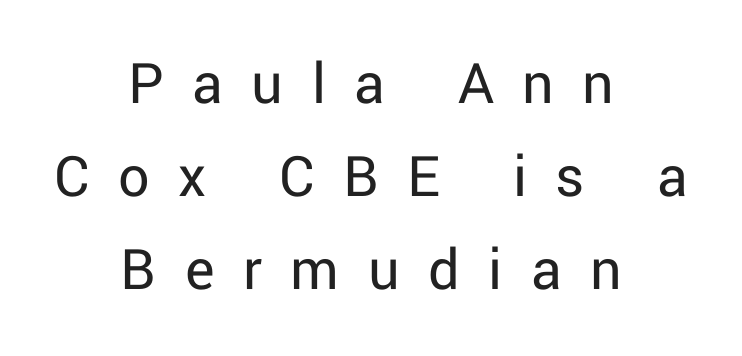
These lines stack symmetrically, like a column narrowing and widening about its center. Substantial extra tracking has been applied to these lines. Lines of text with bare space underneath. Serifs: no, the terminals of the letterforms are clean. Leading matches the norm, producing a regular column. Unlike italic type, these characters show no tilt at all.
